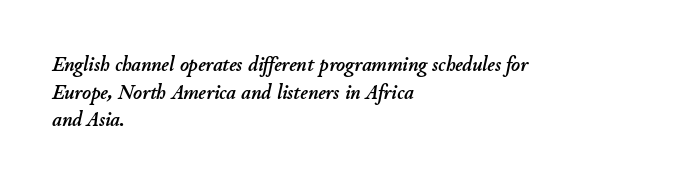
Compared with typical paragraphs, the rows here are spaced about the same. The lettering tilts uniformly, giving the passage an italic look. Check under the words: just untouched page. Caption: multi-line text, flush left, ragged right. A typesetter would call this zero additional tracking.
